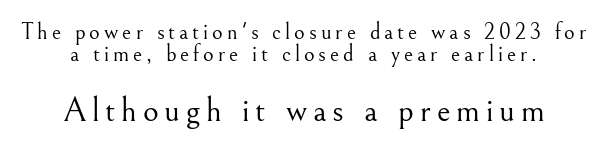
{"serif": "yes", "italic": "no", "bold": "no", "weight": "light", "width": "normal", "stroke_contrast": "medium", "x_height": "small", "monospaced": "no", "underline": "no", "align": "center", "line_spacing": "tight", "line_spacing_ratio": 0.97, "larger_block": "second", "size_ratio": 1.48, "glyph_px": 34}
